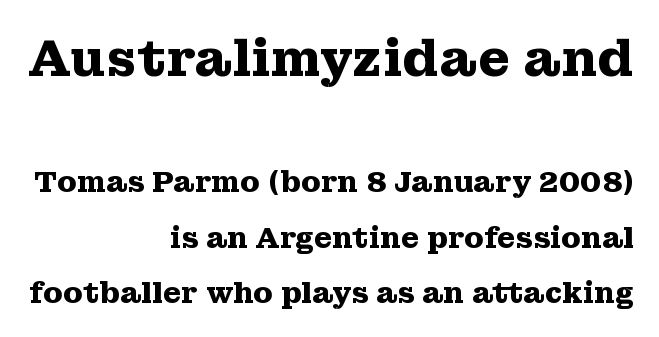
The image shows 51 px heavy, wide serif type, upright; set right-aligned, loose line spacing (1.91x), normal letter spacing, not underlined; the first (top) block is 1.76x larger; medium stroke contrast and a medium x-height.
